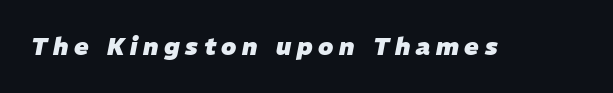
{"italic": "yes", "lean": "right", "slant_degrees": 11, "bold": "yes", "underline": "no", "letter_spacing": "wide", "letter_spacing_em": 0.23, "glyph_px": 24}
